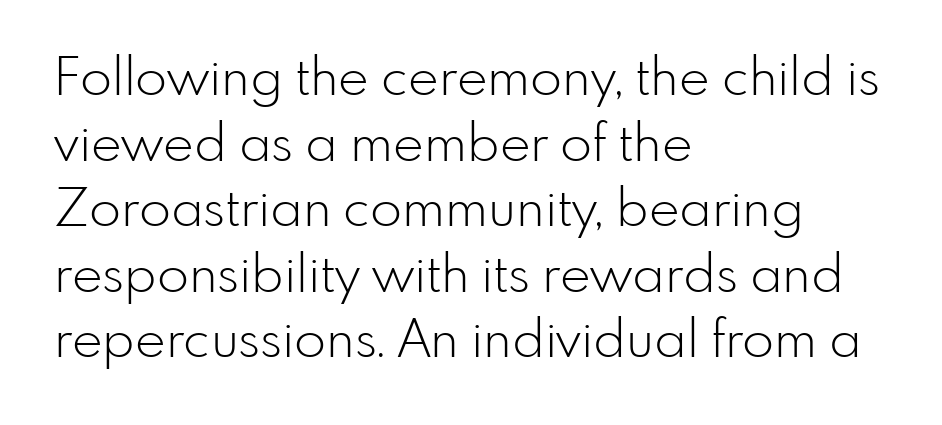
The image shows 52 px light sans-serif type, upright; set left-aligned, normal line spacing (1.26x), normal letter spacing, not underlined; low stroke contrast and a small x-height.
